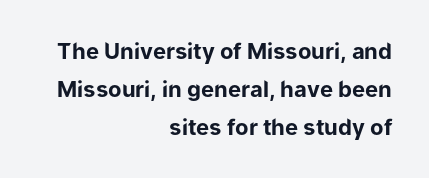
Q: Is the text bold? A: Yes.
Q: Is the text italic (slanted)? A: No, it is upright.
Q: Is the text underlined? A: No.
Q: How is the paragraph aligned? A: Right-aligned.
Q: Is the spacing between letters normal or unusually wide? A: Normal.
